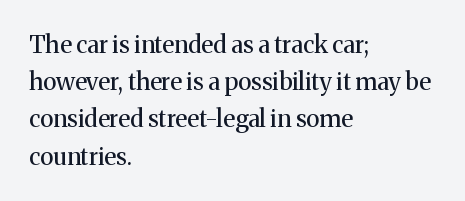
The image shows 24 px text type, upright; set left-aligned, normal line spacing (1.55x), normal letter spacing, not underlined.
